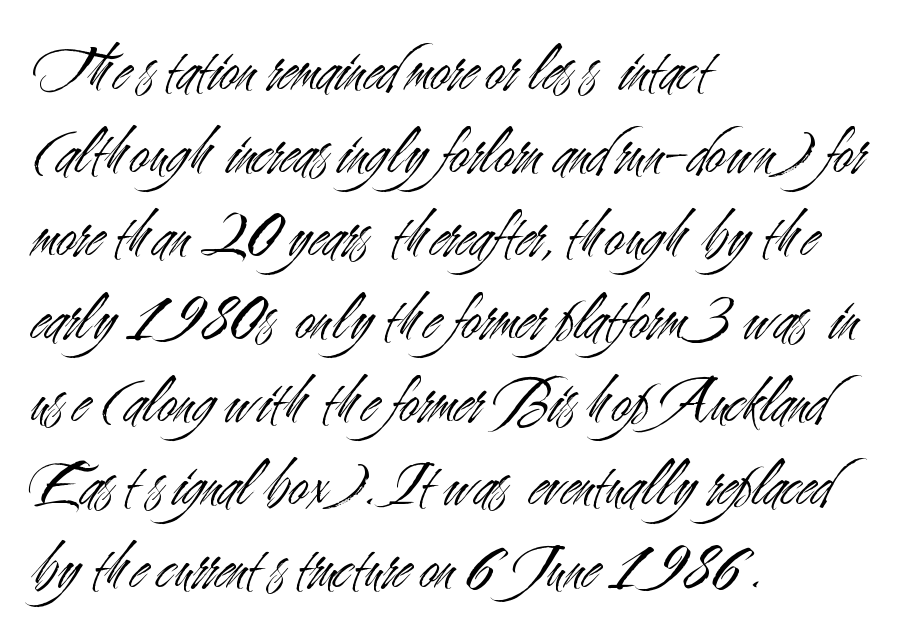
The face used here is rendered with its standard letterfit. One-word summary of the alignment: left. Just letters on the line, the space beneath them empty.
